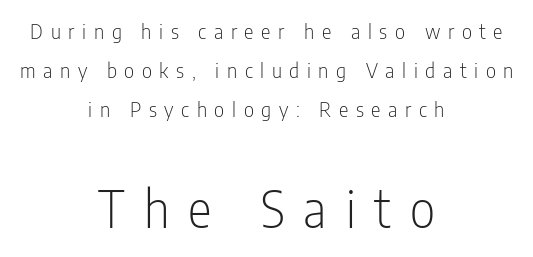
{"serif": "no", "italic": "no", "bold": "no", "weight": "light", "width": "condensed", "stroke_contrast": "low", "x_height": "medium", "monospaced": "no", "underline": "no", "align": "center", "line_spacing": "loose", "line_spacing_ratio": 1.96, "letter_spacing": "wide", "letter_spacing_em": 0.38, "larger_block": "second", "size_ratio": 2.5, "glyph_px": 50}
